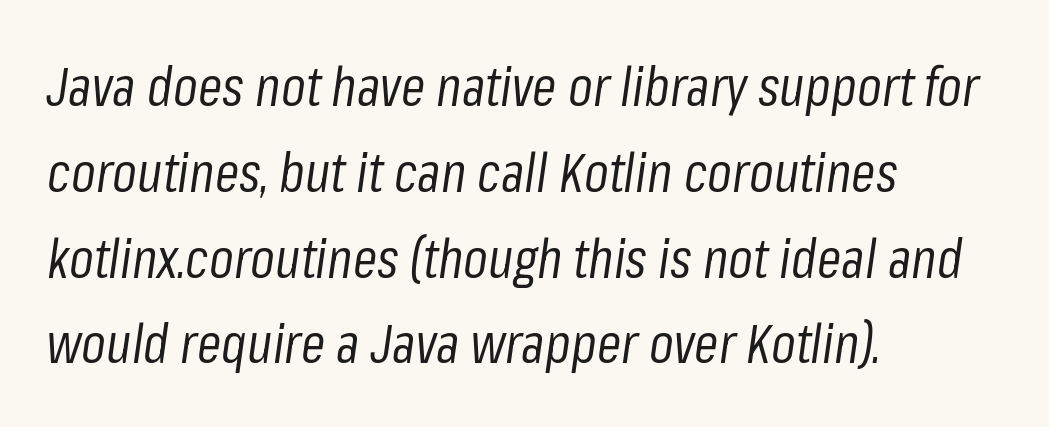
The image shows 55 px regular-weight, condensed type, italic (leaning right); set left-aligned, normal line spacing (1.56x), normal letter spacing, not underlined; low stroke contrast and a medium x-height.
